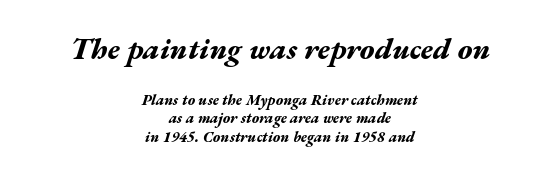
You get the large type first, then a drop to smaller type. Decoration check: the copy has no underline. You can tell it's italic because the verticals aren't actually vertical. Inter-character spacing is left at the font's built-in metrics. The face used here is proportionally spaced, like ordinary book or web type. Short and long lines alike share a common midpoint.
